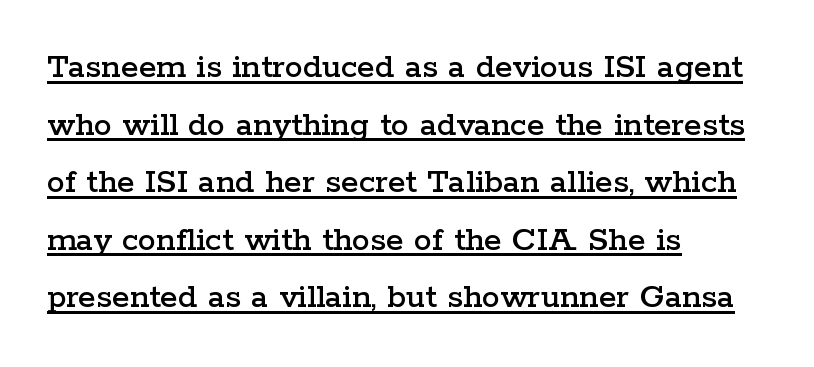
The rendering uses natural spacing where letterforms have individual widths. This rendering leaves character spacing at its baseline value. Layout note: lines flush left. Tall strokes in this sample are plumb rather than angled. In terms of letterform style, serifs are clearly present.
